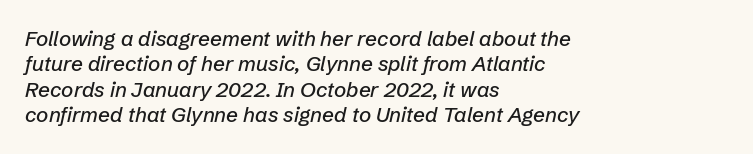
The glyphs are unaccompanied by any horizontal stroke below them. You could call the tracking neutral — neither tight nor loose. The paragraph shown leans on its left margin. Slant detected: the letters are inclined.
